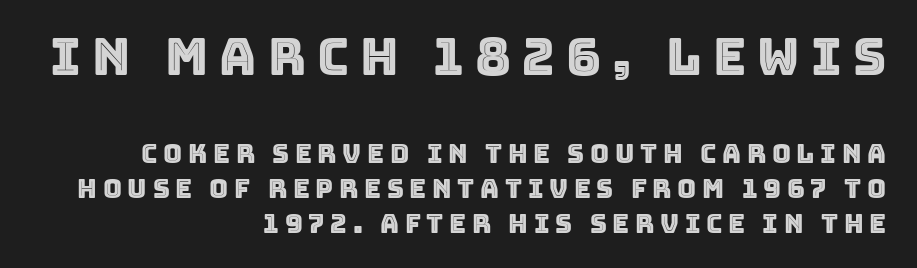
Spacing verdict: proportional, widths tailored to each character. The rag falls on the left side of this text block. Vertical spacing — default. There is plenty of visible air inserted between adjacent glyphs. It's the straight-up-and-down kind of type. Between these two stacked blocks, the higher one wins on size.
